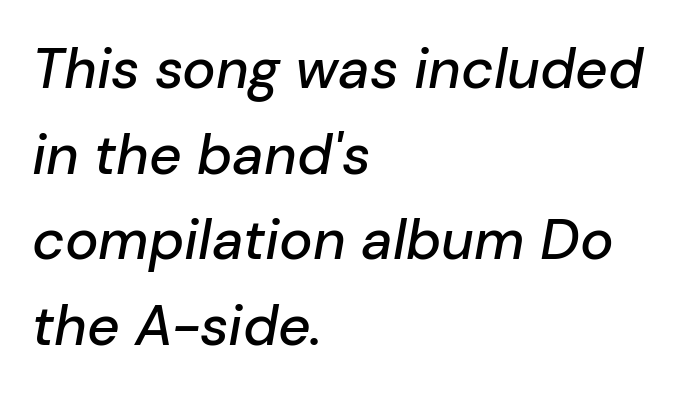
{"italic": "yes", "lean": "right", "slant_degrees": 10, "width": "normal", "stroke_contrast": "low", "x_height": "medium", "monospaced": "no", "underline": "no", "align": "left", "line_spacing": "normal", "line_spacing_ratio": 1.53, "letter_spacing": "normal", "letter_spacing_em": 0.0, "glyph_px": 56}
